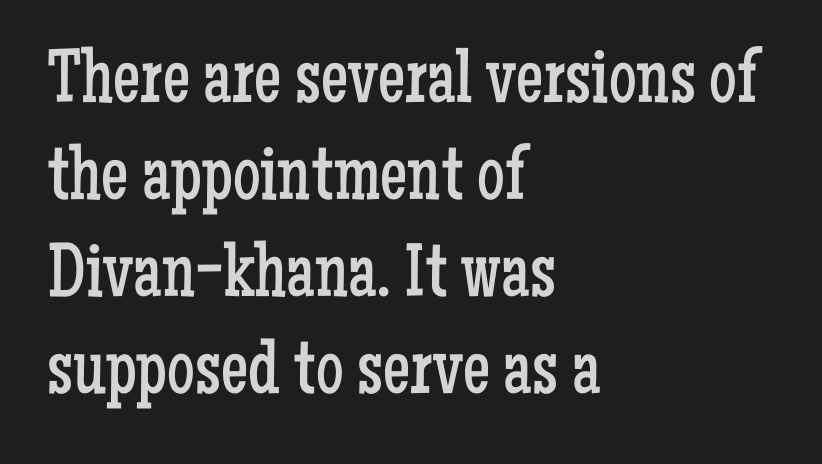
Q: Is the text bold? A: No.
Q: Is the text italic (slanted)? A: No, it is upright.
Q: Is the typeface a serif or a sans-serif typeface? A: Serif.
Q: Is the text underlined? A: No.
Q: How is the paragraph aligned? A: Left-aligned.
Q: Is the spacing between letters normal or unusually wide? A: Normal.
Q: Is the spacing between lines tight, normal or loose? A: Normal.
Q: Width (condensed, normal, or wide)? A: Condensed.
Q: Stroke contrast? A: Low.
Q: x-height? A: Medium.
Q: Monospaced? A: No.
